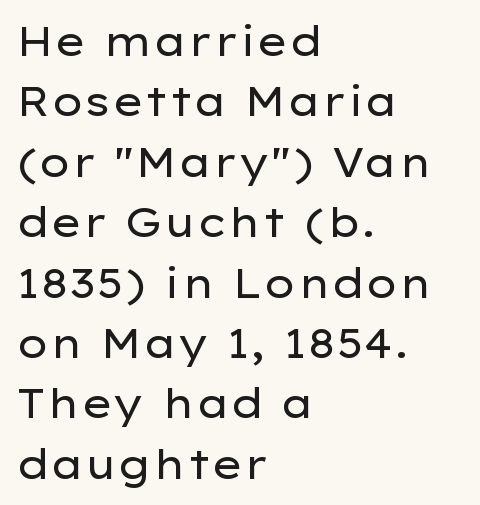
Is this a fixed-width face? No — the glyphs have proportional, varying widths. This block has exactly the height ordinary leading produces. Stems here are at most as thick as an everyday book face. Serifs: no, the terminals of the letterforms are clean. Which margin do the lines hug? The left one — the right edge is uneven. Default kerning and tracking; the words read as compact shapes.
